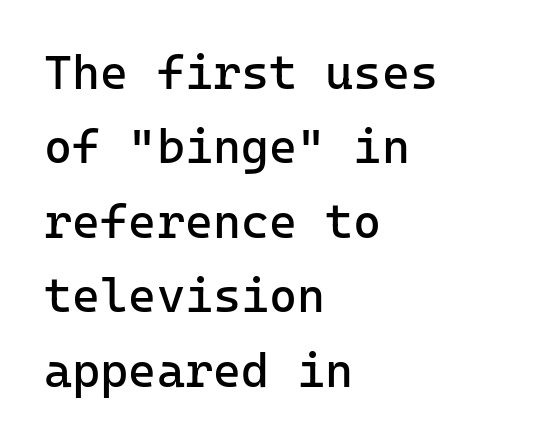
The rows are spaced the way most documents space them. The compositor pushed each line to the left boundary. No extra ink here — the face is not bold. The face used here is monospaced, like something from a code editor. These lines are composed in type without serifs.
